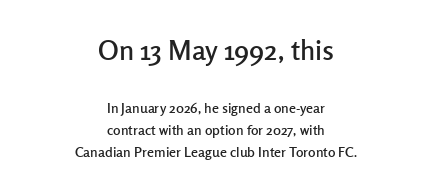
Q: Is the text italic (slanted)? A: No, it is upright.
Q: Is the typeface a serif or a sans-serif typeface? A: Sans-serif.
Q: Is the text underlined? A: No.
Q: How is the paragraph aligned? A: Centered.
Q: Is the spacing between letters normal or unusually wide? A: Normal.
Q: Is the spacing between lines tight, normal or loose? A: Normal.
Q: Which block of text is set in a larger size, the first (top) or the second (bottom)? A: The first (top) one.
Q: Width (condensed, normal, or wide)? A: Normal.
Q: Stroke contrast? A: Low.
Q: x-height? A: Medium.
Q: Monospaced? A: No.
